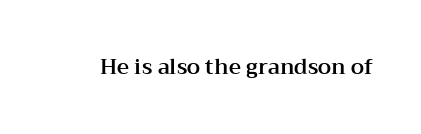
The image shows 21 px text type, upright; set normal letter spacing, not underlined.
